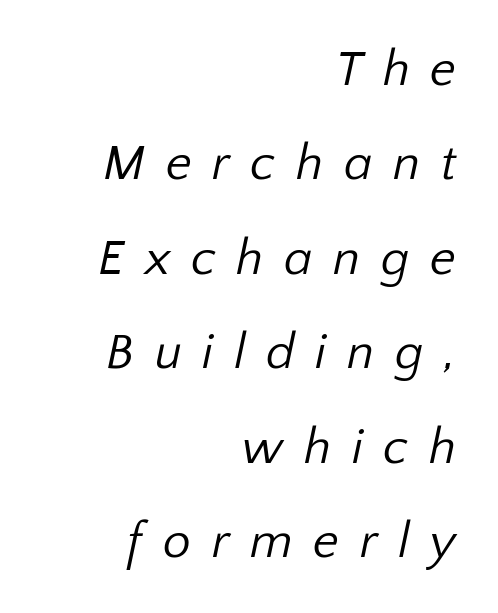
{"serif": "no", "bold": "no", "weight": "regular", "width": "normal", "stroke_contrast": "low", "x_height": "medium", "monospaced": "no", "underline": "no", "align": "right", "line_spacing_ratio": 1.89, "letter_spacing": "wide", "letter_spacing_em": 0.41, "glyph_px": 50}
